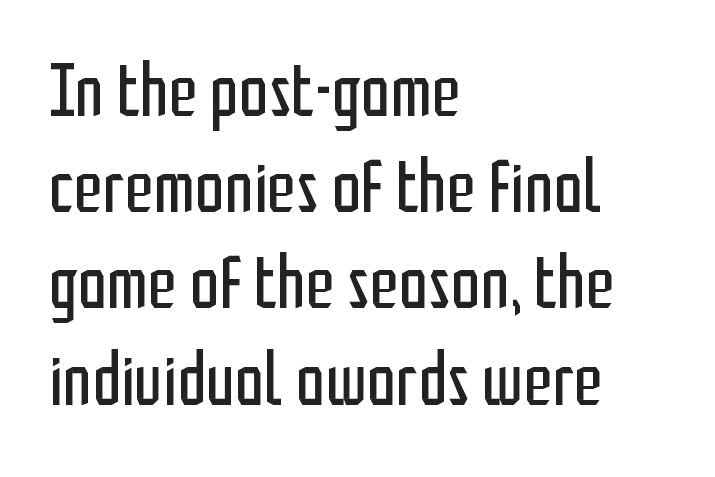
{"serif": "no", "italic": "no", "bold": "no", "weight": "regular", "width": "condensed", "stroke_contrast": "low", "x_height": "medium", "monospaced": "no", "underline": "no", "align": "left", "line_spacing": "normal", "line_spacing_ratio": 1.3, "letter_spacing": "normal", "letter_spacing_em": 0.0, "glyph_px": 74}
